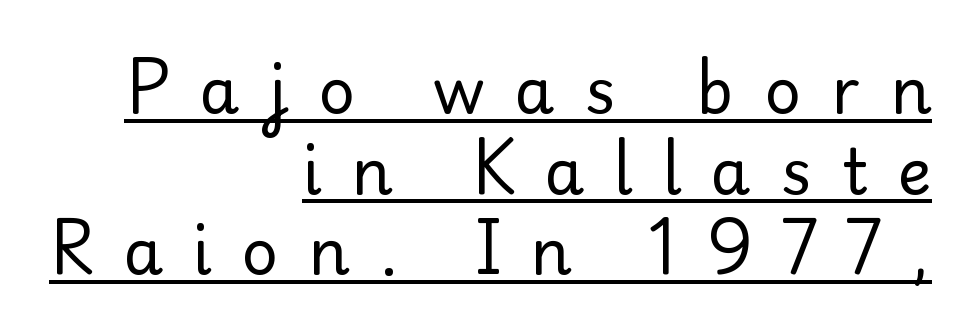
Q: Is the text bold? A: No.
Q: Is the text italic (slanted)? A: No, it is upright.
Q: Is the typeface a serif or a sans-serif typeface? A: Serif.
Q: Is the text underlined? A: Yes.
Q: How is the paragraph aligned? A: Right-aligned.
Q: Is the spacing between letters normal or unusually wide? A: Unusually wide.
Q: Is the spacing between lines tight, normal or loose? A: Normal.
Q: Width (condensed, normal, or wide)? A: Normal.
Q: Stroke contrast? A: Low.
Q: x-height? A: Small.
Q: Monospaced? A: No.
